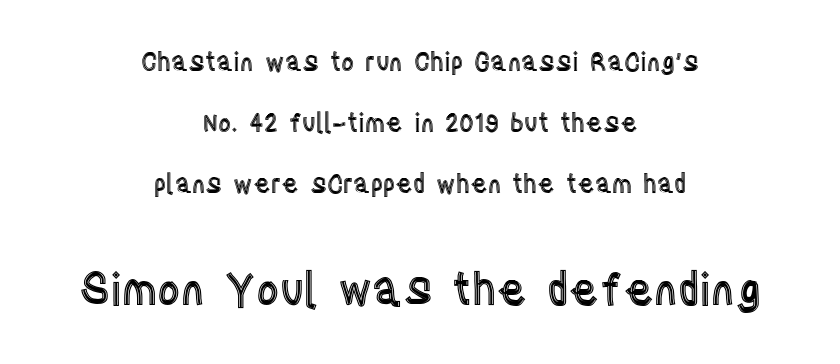
{"italic": "no", "width": "condensed", "x_height": "large", "monospaced": "no", "underline": "no", "align": "center", "line_spacing": "loose", "line_spacing_ratio": 2.44, "letter_spacing": "normal", "letter_spacing_em": 0.0, "larger_block": "second", "size_ratio": 1.76, "glyph_px": 44}
